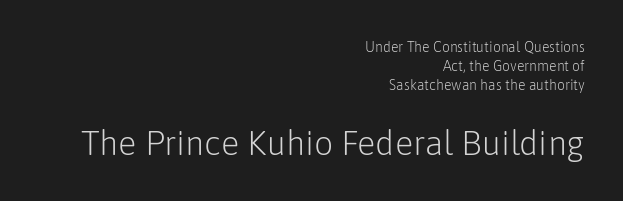
The font's upright variant was chosen for this text. Each row of text sits above clean, open space. Visually, the bottom section dominates because its glyphs are scaled up. Note the varied advance widths — an 'i' is clearly narrower than an 'm'.
